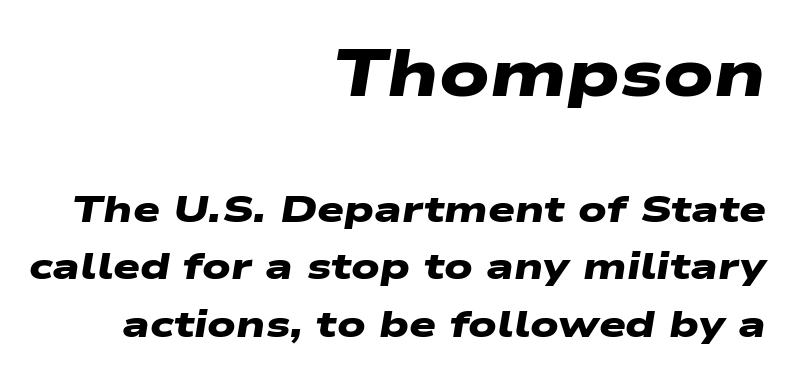
The image shows 67 px heavy, wide sans-serif type; set right-aligned, normal line spacing (1.51x), normal letter spacing, not underlined; the first (top) block is 1.76x larger; low stroke contrast and a medium x-height.
